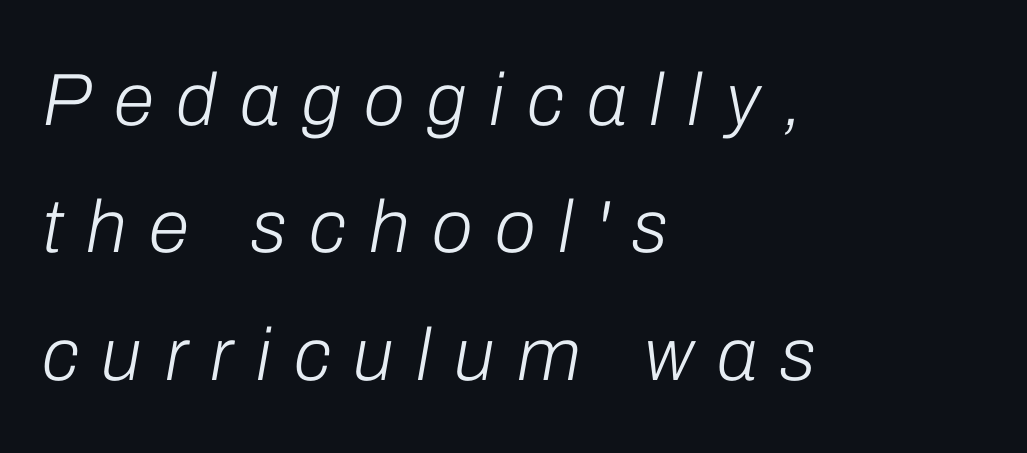
Q: Is the text bold? A: No.
Q: Is the text italic (slanted)? A: Yes, it leans right by about 10 degrees.
Q: Is the text underlined? A: No.
Q: How is the paragraph aligned? A: Left-aligned.
Q: Is the spacing between letters normal or unusually wide? A: Unusually wide.
Q: Width (condensed, normal, or wide)? A: Normal.
Q: Stroke contrast? A: Low.
Q: x-height? A: Medium.
Q: Monospaced? A: No.
